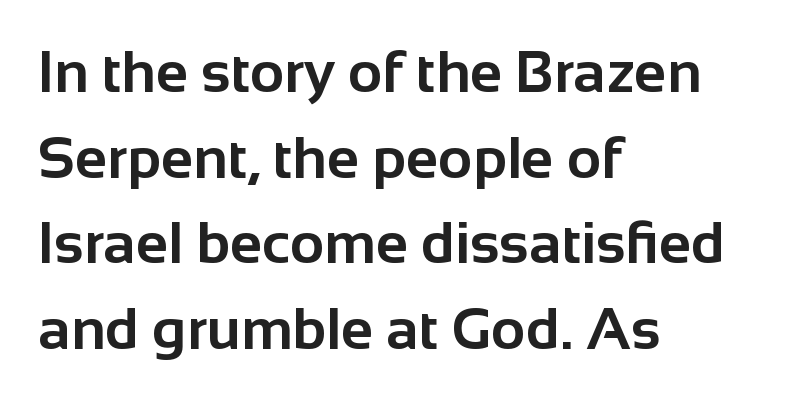
Q: Is the text bold? A: Yes.
Q: Is the text italic (slanted)? A: No, it is upright.
Q: Is the typeface a serif or a sans-serif typeface? A: Sans-serif.
Q: Is the text underlined? A: No.
Q: How is the paragraph aligned? A: Left-aligned.
Q: Is the spacing between letters normal or unusually wide? A: Normal.
Q: Is the spacing between lines tight, normal or loose? A: Normal.
Q: Width (condensed, normal, or wide)? A: Normal.
Q: Stroke contrast? A: Low.
Q: x-height? A: Medium.
Q: Monospaced? A: No.
